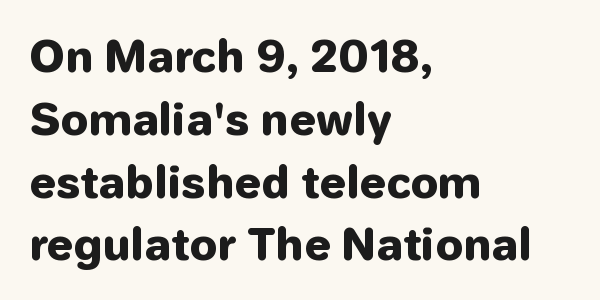
The image shows 43 px heavy sans-serif type, upright; set left-aligned, normal line spacing (1.46x), normal letter spacing, not underlined; low stroke contrast and a medium x-height.
